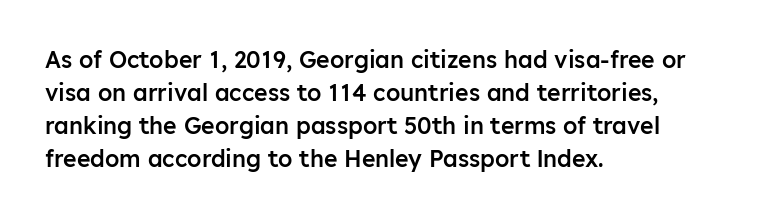
The image shows 23 px text type, upright; set left-aligned, normal line spacing (1.43x), normal letter spacing, not underlined.
